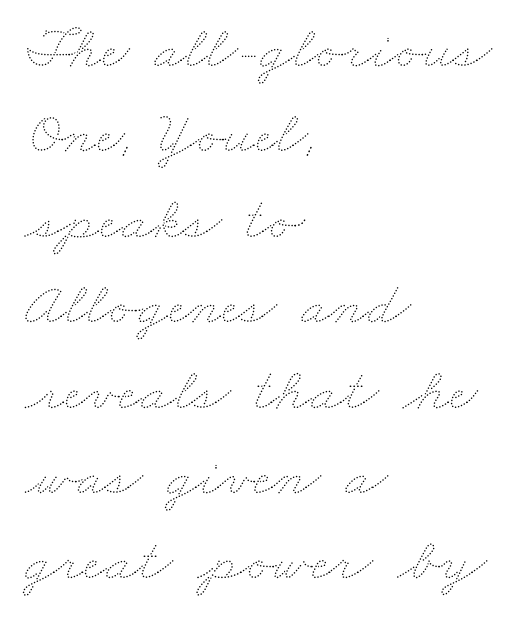
The image shows 61 px thin, wide type; set left-aligned, normal line spacing (1.4x), normal letter spacing, not underlined; medium stroke contrast and a small x-height.
